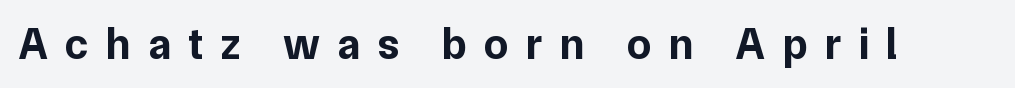
{"serif": "no", "italic": "no", "bold": "yes", "weight": "bold", "width": "normal", "stroke_contrast": "low", "x_height": "medium", "monospaced": "no", "underline": "no", "letter_spacing": "wide", "letter_spacing_em": 0.39, "glyph_px": 44}
